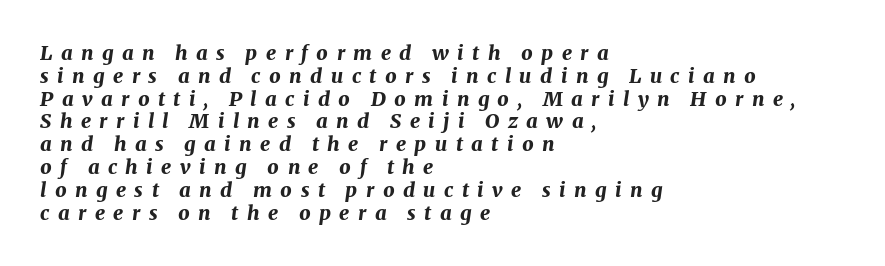
The image shows 20 px bold type, italic (leaning right); set left-aligned, tight line spacing (1.14x), unusually wide letter spacing (+0.42 em), not underlined.
